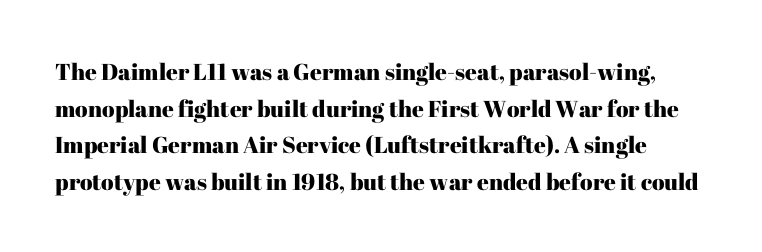
Any mark beneath the type? The region is blank. Summary of vertical rhythm: regular, with standard interline spacing. No italicization has been applied; the sample stays upright. This sample uses plain, unmodified letter spacing.
